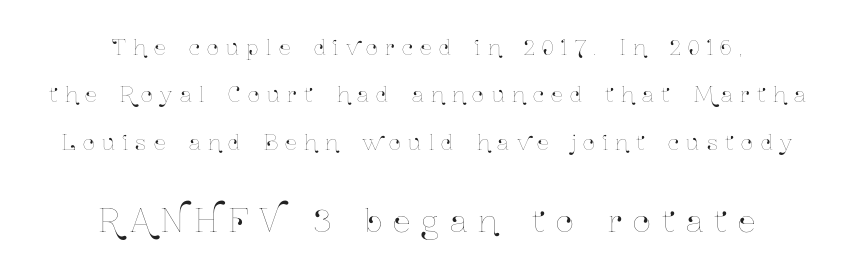
Q: Is the text italic (slanted)? A: No, it is upright.
Q: Is the text underlined? A: No.
Q: How is the paragraph aligned? A: Centered.
Q: Is the spacing between letters normal or unusually wide? A: Unusually wide.
Q: Is the spacing between lines tight, normal or loose? A: Loose.
Q: Which block of text is set in a larger size, the first (top) or the second (bottom)? A: The second (bottom) one.
Q: Width (condensed, normal, or wide)? A: Condensed.
Q: Stroke contrast? A: Low.
Q: x-height? A: Medium.
Q: Monospaced? A: No.
